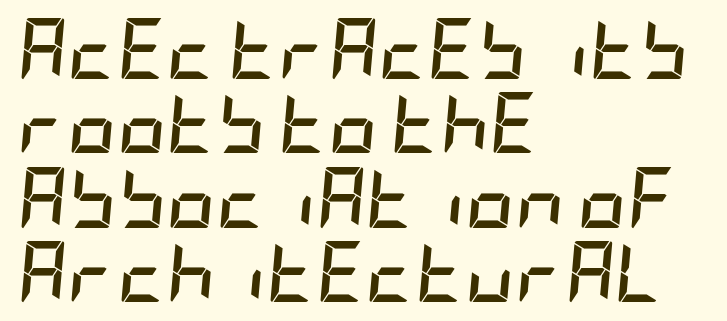
{"italic": "yes", "lean": "right", "slant_degrees": 5, "bold": "yes", "weight": "semibold", "width": "condensed", "stroke_contrast": "low", "x_height": "large", "underline": "no", "align": "left", "line_spacing_ratio": 1.22, "letter_spacing": "normal", "letter_spacing_em": 0.0, "glyph_px": 61}
